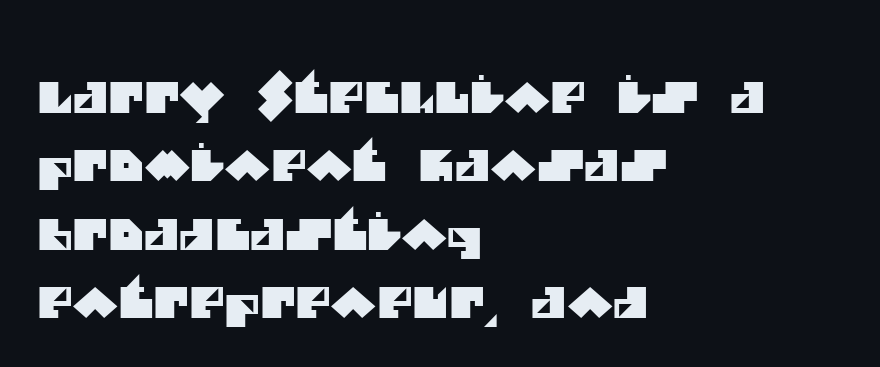
The image shows 43 px sans-serif type; set left-aligned, normal line spacing (1.59x), normal letter spacing, not underlined; medium stroke contrast and a large x-height.
